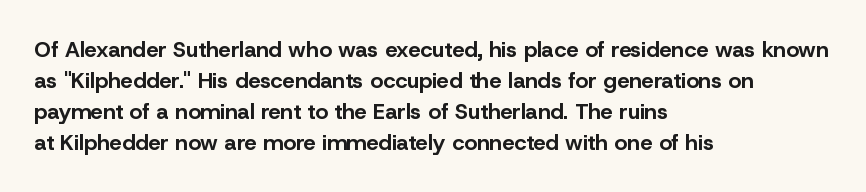
Ordinary non-slanted type is in use. The space between consecutive lines is moderate. The strokes are fattened all the way to bold. No extra tracking has been applied to these lines. Quick note: underline off. The typesetter chose a ragged-right arrangement here.
